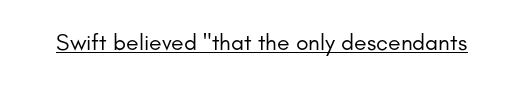
{"italic": "no", "bold": "no", "underline": "yes", "letter_spacing": "normal", "letter_spacing_em": 0.0, "glyph_px": 23}
